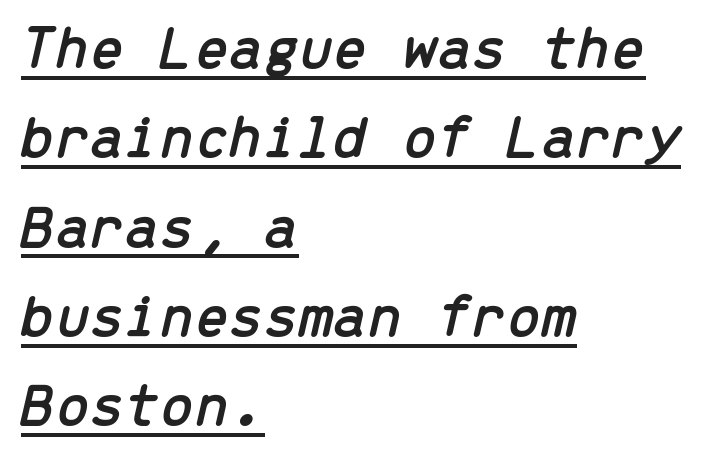
{"italic": "yes", "lean": "right", "slant_degrees": 13, "width": "normal", "stroke_contrast": "low", "x_height": "medium", "monospaced": "yes", "underline": "yes", "align": "left", "line_spacing": "normal", "line_spacing_ratio": 1.44, "letter_spacing": "normal", "letter_spacing_em": 0.0, "glyph_px": 62}
